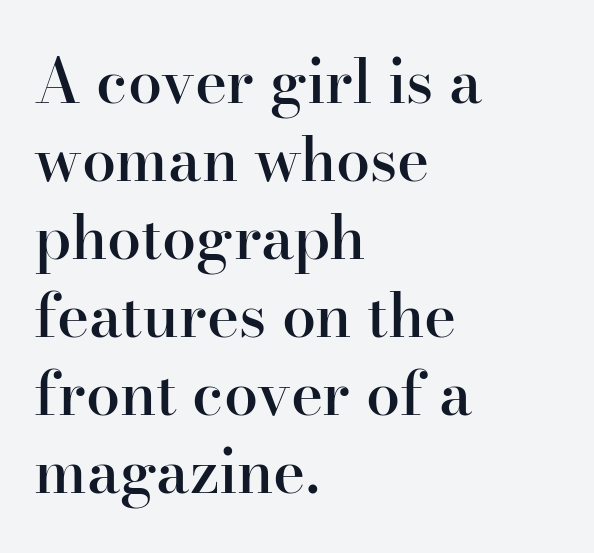
The image shows 61 px semibold serif type, upright; set left-aligned, normal line spacing (1.28x), normal letter spacing, not underlined; high stroke contrast and a small x-height.
